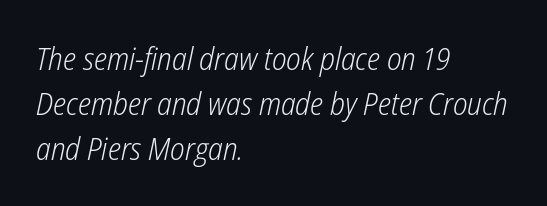
{"italic": "yes", "lean": "right", "slant_degrees": 12, "bold": "no", "weight": "light", "width": "condensed", "stroke_contrast": "low", "x_height": "medium", "monospaced": "no", "underline": "no", "align": "left", "line_spacing": "normal", "line_spacing_ratio": 1.45, "letter_spacing": "normal", "letter_spacing_em": 0.0, "glyph_px": 31}
